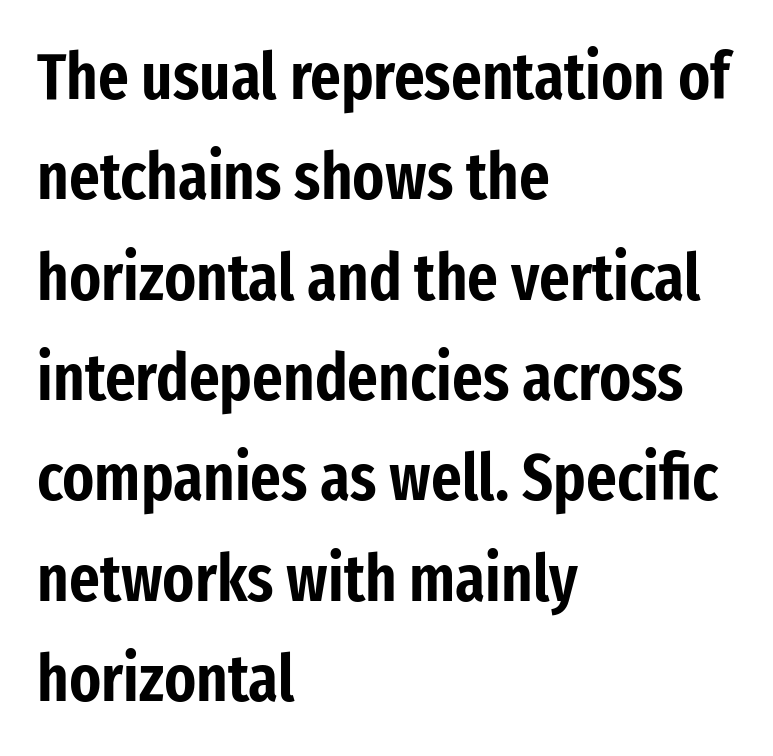
Horizontally, the lines are justified to the leading edge only. Posture: vertical. How would I describe the line gaps? Plain and ordinary. The space beneath each line is pristine and unruled.
